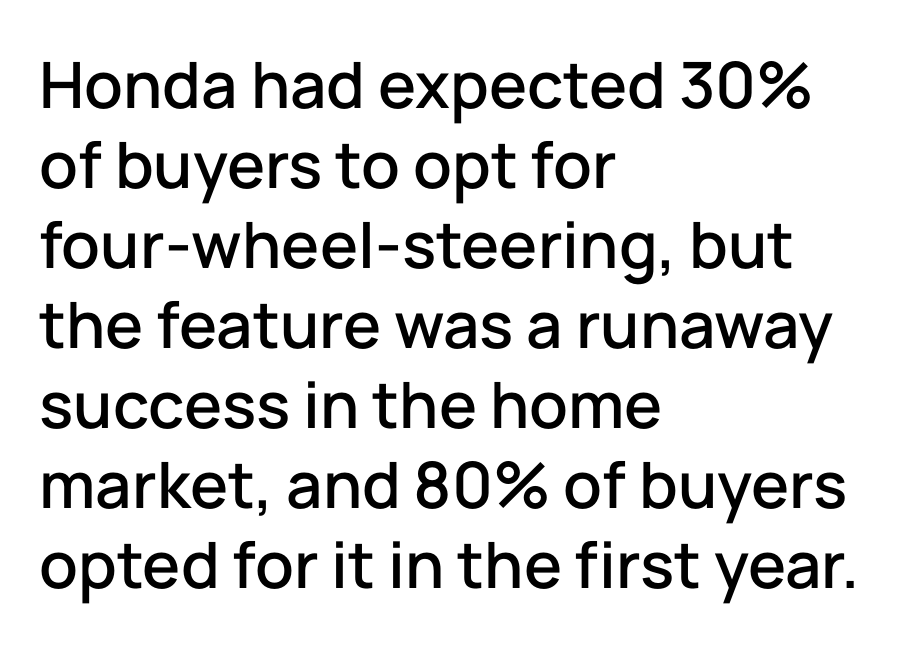
Q: Is the text italic (slanted)? A: No, it is upright.
Q: Is the typeface a serif or a sans-serif typeface? A: Sans-serif.
Q: Is the text underlined? A: No.
Q: How is the paragraph aligned? A: Left-aligned.
Q: Is the spacing between letters normal or unusually wide? A: Normal.
Q: Is the spacing between lines tight, normal or loose? A: Normal.
Q: Width (condensed, normal, or wide)? A: Normal.
Q: Stroke contrast? A: Low.
Q: x-height? A: Medium.
Q: Monospaced? A: No.
